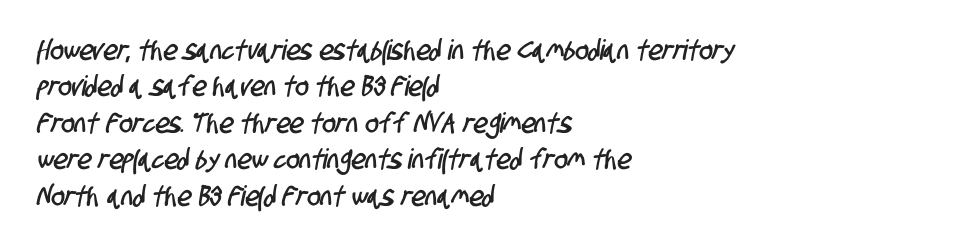
Is this a fixed-width face? No — the glyphs have proportional, varying widths. Horizontal alignment here is leftward, the default for most running prose. Does the leading feel generous? No, just average. Letters rest on an invisible, unmarked baseline.
